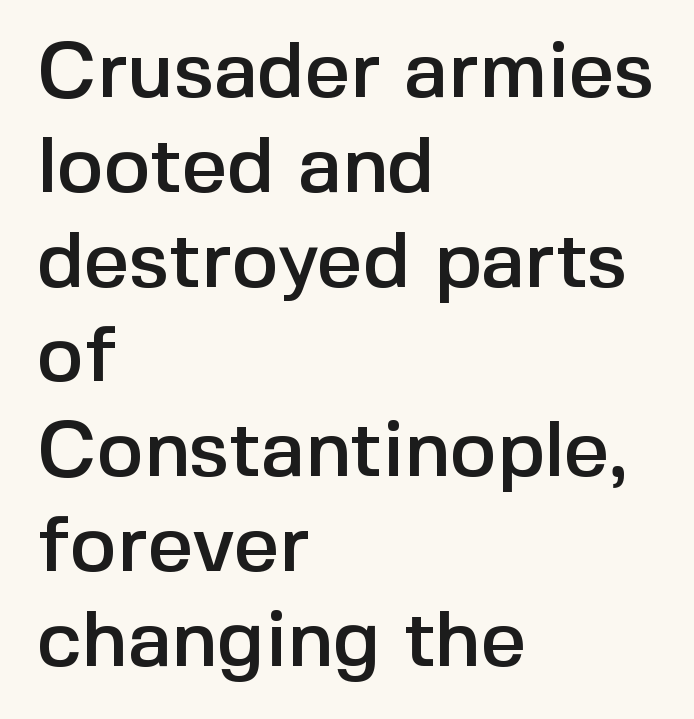
Has an underline been added? It has not. Characters remain perfectly vertical along every line. Words appear dense and cohesive because spacing is normal. Where is the straight margin? On the left.
